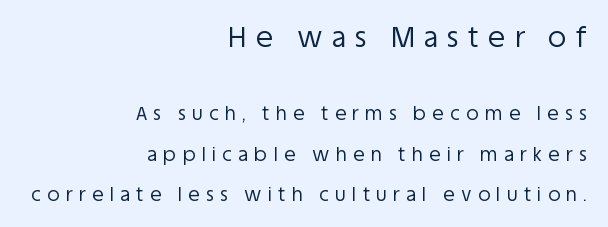
Q: Is the text bold? A: No.
Q: Is the text italic (slanted)? A: No, it is upright.
Q: Is the typeface a serif or a sans-serif typeface? A: Sans-serif.
Q: Is the text underlined? A: No.
Q: How is the paragraph aligned? A: Right-aligned.
Q: Is the spacing between letters normal or unusually wide? A: Unusually wide.
Q: Is the spacing between lines tight, normal or loose? A: Loose.
Q: Which block of text is set in a larger size, the first (top) or the second (bottom)? A: The first (top) one.
Q: Width (condensed, normal, or wide)? A: Normal.
Q: Stroke contrast? A: Low.
Q: x-height? A: Large.
Q: Monospaced? A: No.
